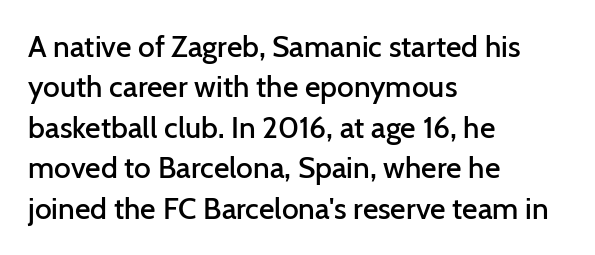
{"serif": "no", "italic": "no", "bold": "semi", "weight": "semibold", "width": "normal", "stroke_contrast": "low", "x_height": "medium", "monospaced": "no", "underline": "no", "align": "left", "line_spacing": "normal", "line_spacing_ratio": 1.35, "letter_spacing": "normal", "letter_spacing_em": 0.0, "glyph_px": 30}
